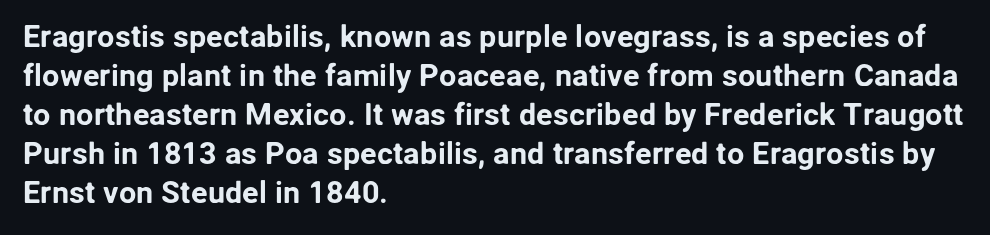
The image shows 31 px sans-serif type, upright; set left-aligned, normal line spacing (1.26x), normal letter spacing, not underlined; low stroke contrast and a medium x-height.
